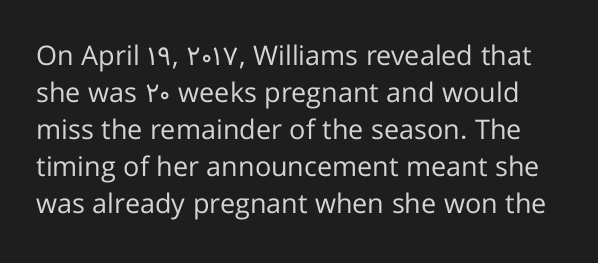
{"italic": "no", "bold": "no", "underline": "no", "line_spacing": "normal", "line_spacing_ratio": 1.37, "letter_spacing": "normal", "letter_spacing_em": 0.0, "glyph_px": 27}
